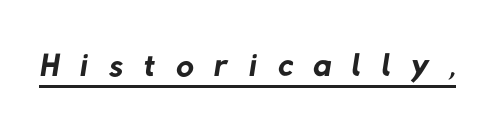
Q: Is the text bold? A: No.
Q: Is the typeface a serif or a sans-serif typeface? A: Sans-serif.
Q: Is the text underlined? A: Yes.
Q: Is the spacing between letters normal or unusually wide? A: Unusually wide.
Q: Width (condensed, normal, or wide)? A: Normal.
Q: Stroke contrast? A: Low.
Q: x-height? A: Medium.
Q: Monospaced? A: No.
